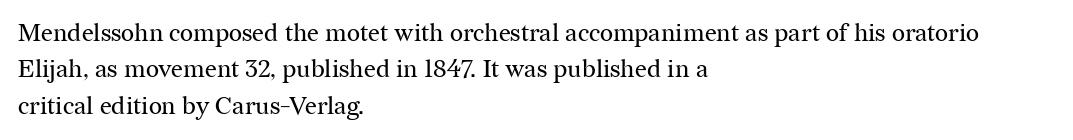
In terms of posture, this sample is upright. The passage shown has conventional tracking throughout. The zone under the glyphs is completely vacant. The lines are quadded left. These glyphs show unthickened strokes, regular width or finer. Rows of type keep a routine distance in the vertical direction.
